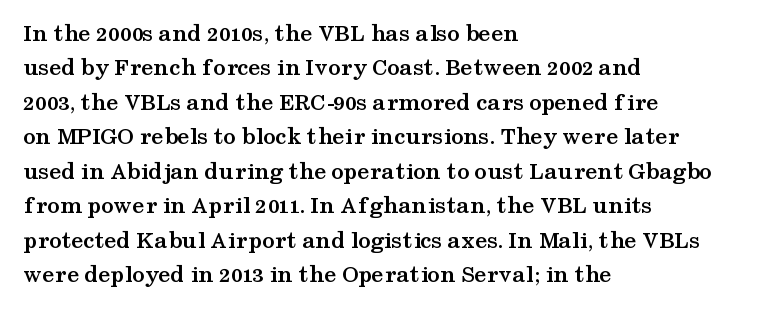
The image shows 25 px bold type, upright; set left-aligned, normal line spacing (1.38x), normal letter spacing, not underlined.
